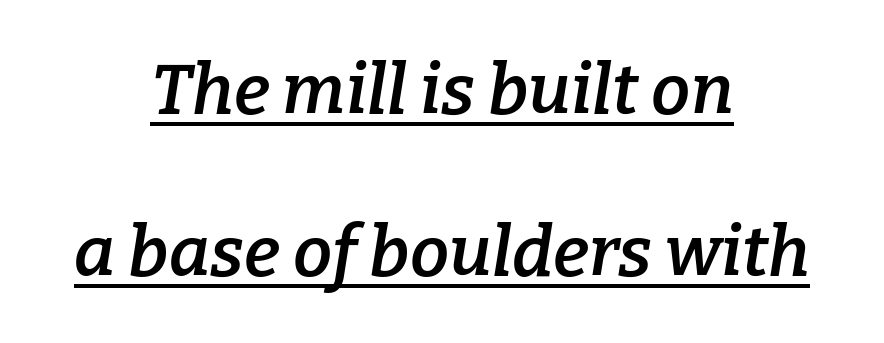
{"serif": "yes", "italic": "yes", "lean": "right", "slant_degrees": 9, "bold": "semi", "weight": "semibold", "width": "normal", "stroke_contrast": "low", "x_height": "medium", "monospaced": "no", "underline": "yes", "align": "center", "line_spacing": "loose", "line_spacing_ratio": 2.31, "letter_spacing": "normal", "letter_spacing_em": 0.0, "glyph_px": 70}
